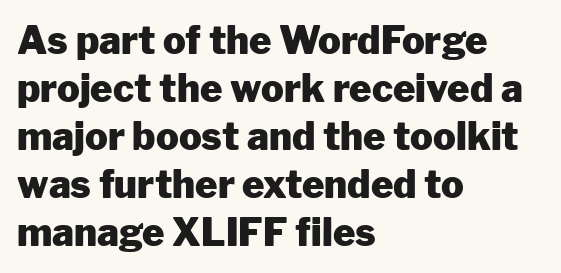
{"serif": "no", "italic": "no", "bold": "yes", "weight": "heavy", "width": "normal", "stroke_contrast": "low", "x_height": "medium", "monospaced": "no", "underline": "no", "align": "left", "line_spacing": "normal", "line_spacing_ratio": 1.26, "letter_spacing": "normal", "letter_spacing_em": 0.0, "glyph_px": 38}
